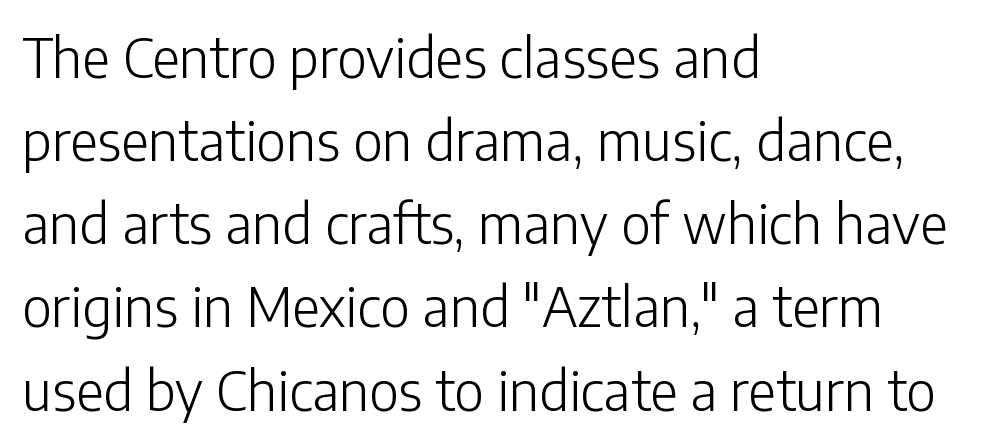
The image shows 54 px light sans-serif type, upright; set left-aligned, normal line spacing (1.54x), normal letter spacing, not underlined; low stroke contrast and a medium x-height.
